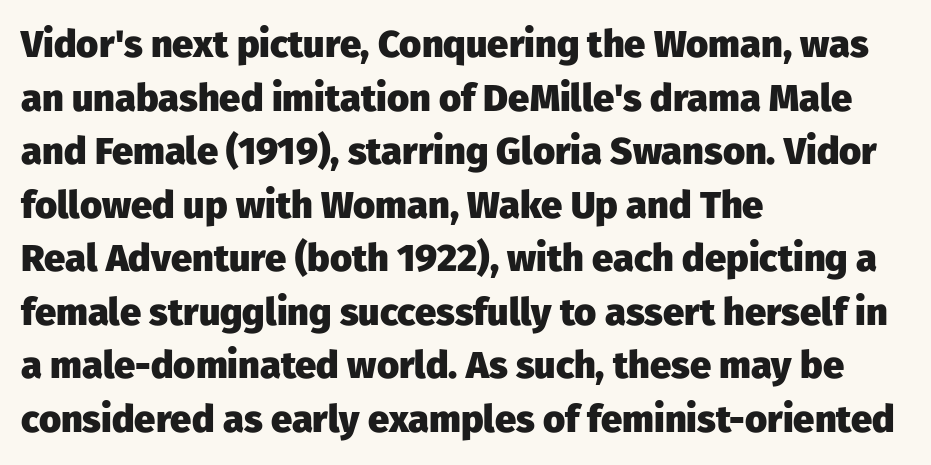
Are there feet on the stems? There aren't — it's a sans. What weight is shown? A full bold with thick strokes. Character widths vary here, with narrow letters taking less room than wide ones. Interline gaps are of average width in this sample. Is there any slant? The stems are plumb. Descender tails drop into unmarked territory.
